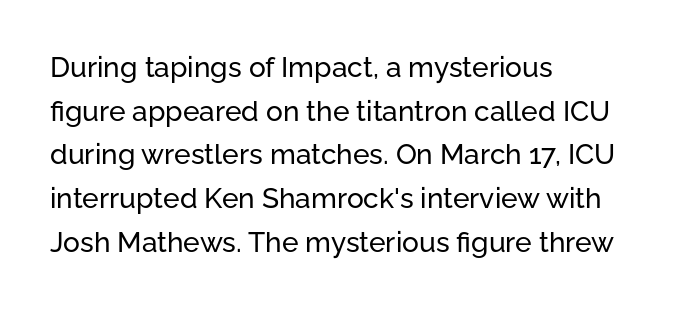
Q: Is the text italic (slanted)? A: No, it is upright.
Q: Is the typeface a serif or a sans-serif typeface? A: Sans-serif.
Q: Is the text underlined? A: No.
Q: How is the paragraph aligned? A: Left-aligned.
Q: Is the spacing between letters normal or unusually wide? A: Normal.
Q: Is the spacing between lines tight, normal or loose? A: Normal.
Q: Width (condensed, normal, or wide)? A: Normal.
Q: Stroke contrast? A: Low.
Q: x-height? A: Medium.
Q: Monospaced? A: No.
